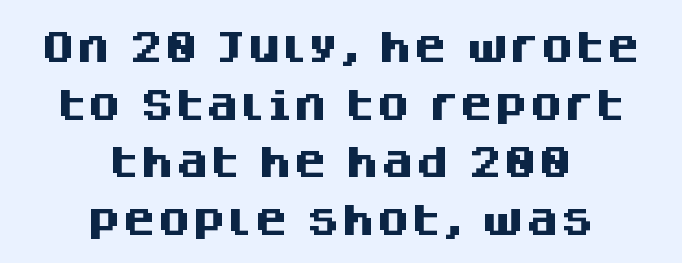
What's the leading like? Ordinary, nothing unusual. Leftover space on each line is divided equally before and after the words. Anything drawn beneath the words? Only blank space. This sample has the flowing, uneven cadence of proportional lettering.
